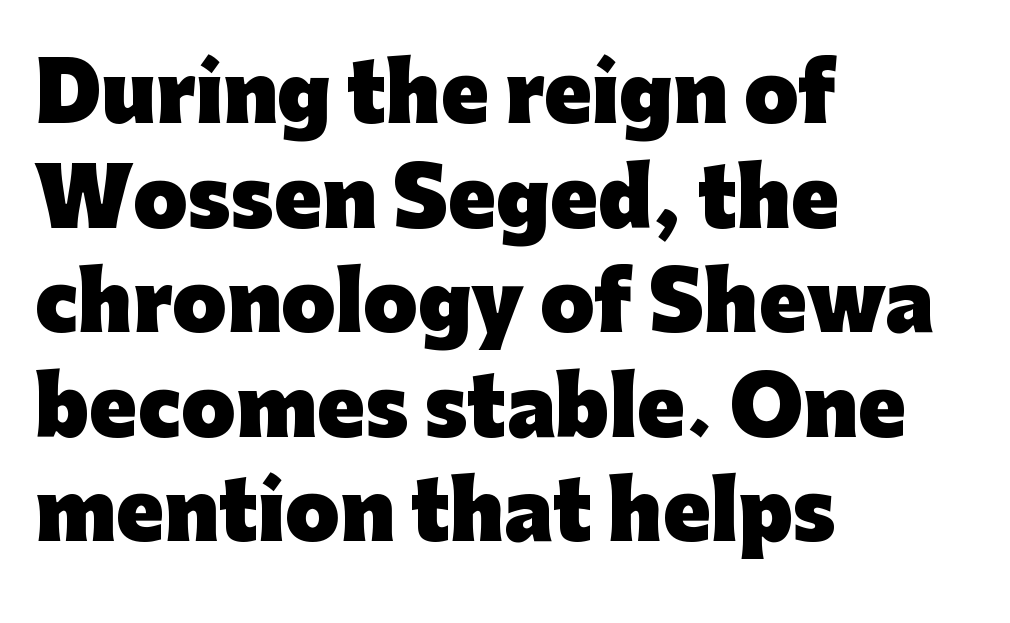
Vertically, the passage feels balanced, rows spaced as you'd expect. Strokes here are thick enough to call this a true bold. The passage shown is typed in a proportional face where columns would drift. Is the letter spacing exaggerated? No — it looks like the ordinary default. Regarding serifs, this sample does without them. The area under the type is left untouched.
